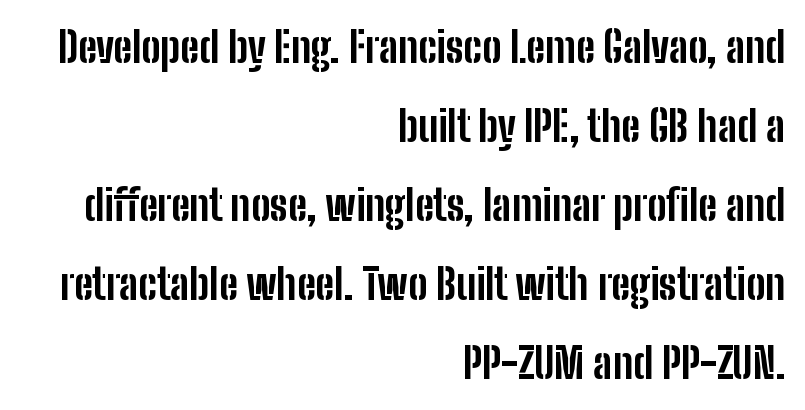
Q: Is the text bold? A: Yes.
Q: Is the text italic (slanted)? A: No, it is upright.
Q: Is the typeface a serif or a sans-serif typeface? A: Sans-serif.
Q: Is the text underlined? A: No.
Q: How is the paragraph aligned? A: Right-aligned.
Q: Is the spacing between letters normal or unusually wide? A: Normal.
Q: Width (condensed, normal, or wide)? A: Condensed.
Q: Stroke contrast? A: Low.
Q: x-height? A: Medium.
Q: Monospaced? A: No.
